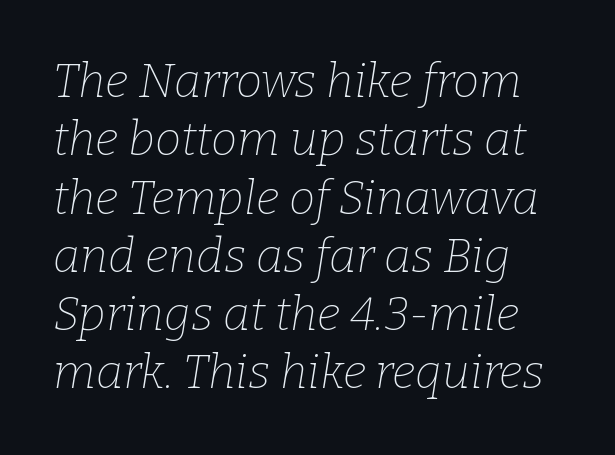
Q: Is the text bold? A: No.
Q: Is the text italic (slanted)? A: Yes, it leans right by about 9 degrees.
Q: Is the typeface a serif or a sans-serif typeface? A: Serif.
Q: Is the text underlined? A: No.
Q: How is the paragraph aligned? A: Left-aligned.
Q: Is the spacing between letters normal or unusually wide? A: Normal.
Q: Width (condensed, normal, or wide)? A: Normal.
Q: Stroke contrast? A: Low.
Q: x-height? A: Medium.
Q: Monospaced? A: No.
